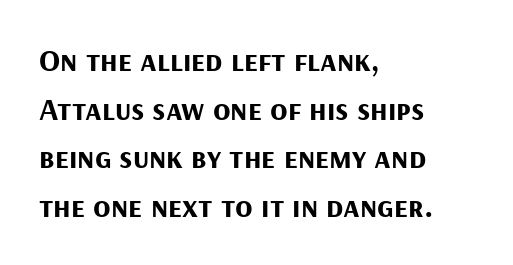
The image shows 32 px bold sans-serif type, upright; set left-aligned, normal line spacing (1.52x), normal letter spacing, not underlined; medium stroke contrast and a medium x-height.
